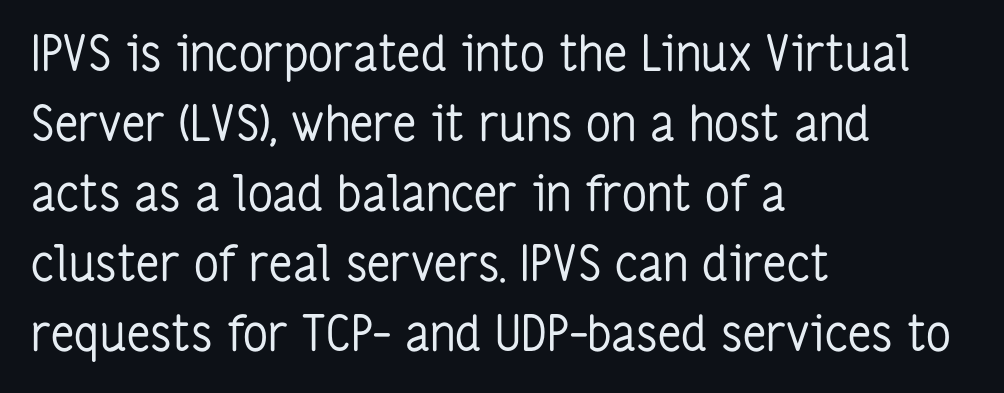
Q: Is the text bold? A: No.
Q: Is the text italic (slanted)? A: No, it is upright.
Q: Is the typeface a serif or a sans-serif typeface? A: Sans-serif.
Q: Is the text underlined? A: No.
Q: How is the paragraph aligned? A: Left-aligned.
Q: Is the spacing between letters normal or unusually wide? A: Normal.
Q: Is the spacing between lines tight, normal or loose? A: Normal.
Q: Width (condensed, normal, or wide)? A: Condensed.
Q: Stroke contrast? A: Low.
Q: x-height? A: Medium.
Q: Monospaced? A: No.
